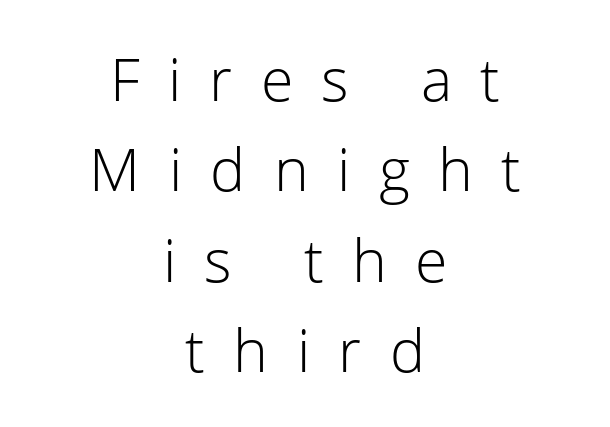
This rendering features lettering with no underline. Is this a sans? Yes — the strokes have no serifs. Is the letter spacing exaggerated? Yes — the characters are pushed far apart. Leading matches the norm, producing a regular column.
